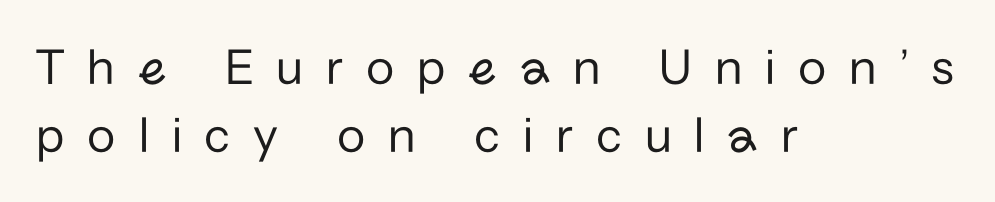
{"serif": "no", "italic": "no", "bold": "no", "weight": "regular", "width": "normal", "stroke_contrast": "low", "x_height": "medium", "monospaced": "no", "underline": "no", "align": "left", "line_spacing": "normal", "line_spacing_ratio": 1.31, "letter_spacing": "wide", "letter_spacing_em": 0.44, "glyph_px": 52}
